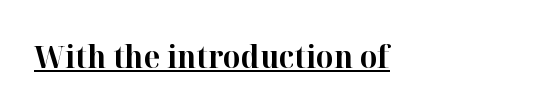
{"serif": "yes", "italic": "no", "bold": "yes", "weight": "bold", "width": "normal", "stroke_contrast": "high", "x_height": "medium", "monospaced": "no", "underline": "yes", "letter_spacing": "normal", "letter_spacing_em": 0.0, "glyph_px": 31}
